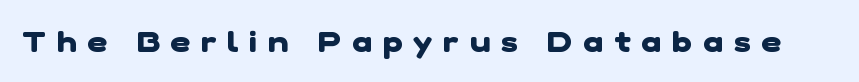
Think of a printed novel: that variable character pitch is what you see here. Strong, thick strokes mark this as bold type. A typesetter would call this heavily tracked-out type. You can tell from the bare stems that sans-serif type was used. Honestly, there is no underline to notice here at all.
